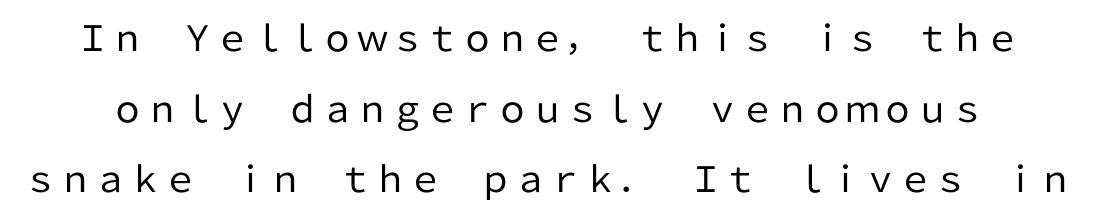
Successive baselines arrive slowly, with a big drop between each. Letterform terminals end flat and unadorned throughout the passage. The horizontal fit of the characters is conventional and even. The specimen omits any rule beneath the text block's lines.
